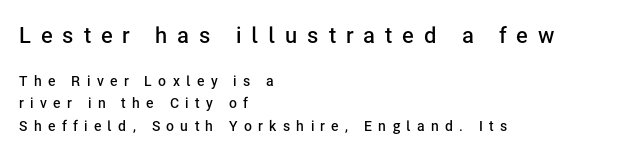
Q: Is the text bold? A: Semi-bold.
Q: Is the text italic (slanted)? A: No, it is upright.
Q: Is the text underlined? A: No.
Q: How is the paragraph aligned? A: Left-aligned.
Q: Is the spacing between letters normal or unusually wide? A: Unusually wide.
Q: Is the spacing between lines tight, normal or loose? A: Normal.
Q: Which block of text is set in a larger size, the first (top) or the second (bottom)? A: The first (top) one.
